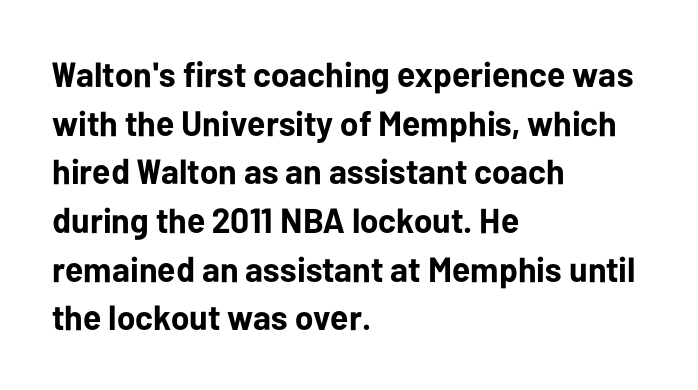
Q: Is the text bold? A: Yes.
Q: Is the text italic (slanted)? A: No, it is upright.
Q: Is the typeface a serif or a sans-serif typeface? A: Sans-serif.
Q: Is the text underlined? A: No.
Q: How is the paragraph aligned? A: Left-aligned.
Q: Is the spacing between letters normal or unusually wide? A: Normal.
Q: Is the spacing between lines tight, normal or loose? A: Normal.
Q: Width (condensed, normal, or wide)? A: Normal.
Q: Stroke contrast? A: Low.
Q: x-height? A: Medium.
Q: Monospaced? A: No.
